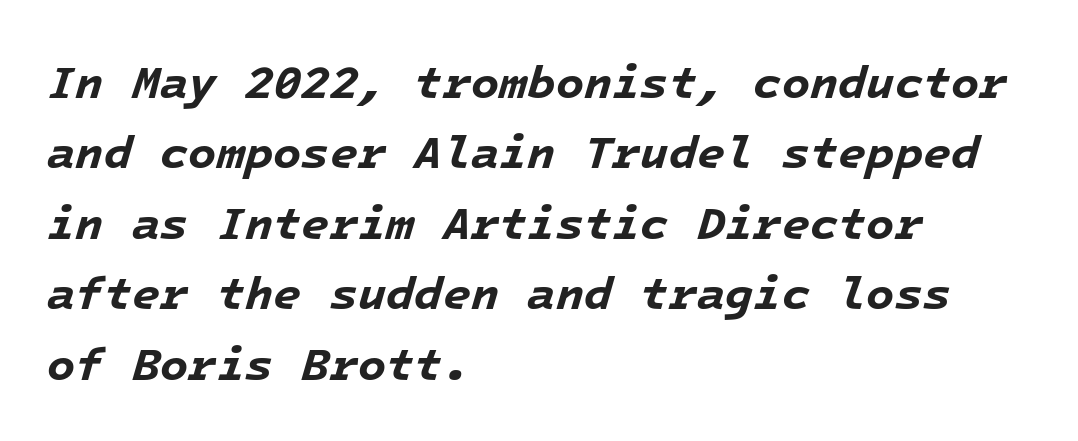
{"italic": "yes", "lean": "right", "slant_degrees": 16, "bold": "yes", "weight": "bold", "width": "normal", "stroke_contrast": "low", "x_height": "medium", "monospaced": "yes", "underline": "no", "align": "left", "line_spacing": "normal", "line_spacing_ratio": 1.53, "letter_spacing": "normal", "letter_spacing_em": 0.0, "glyph_px": 46}
